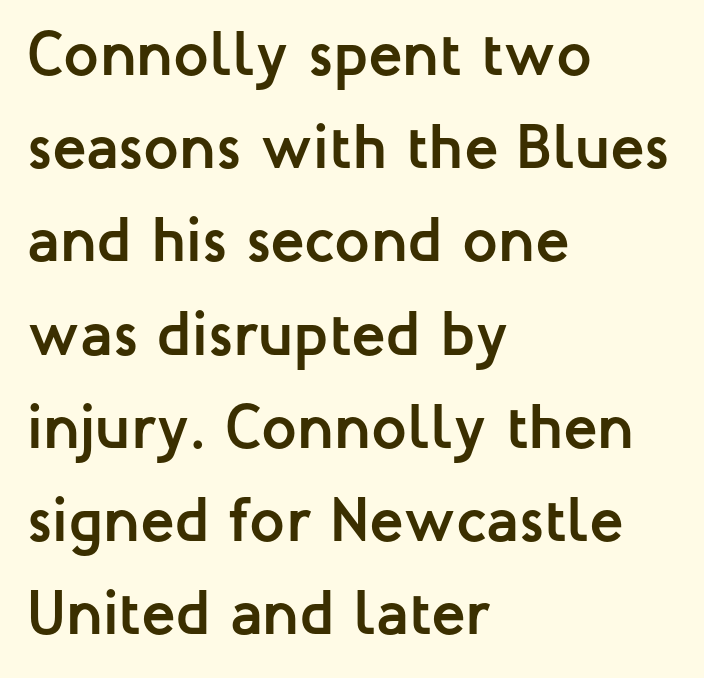
The image shows 63 px semibold sans-serif type, upright; set left-aligned, normal line spacing (1.48x), normal letter spacing, not underlined; low stroke contrast and a medium x-height.
